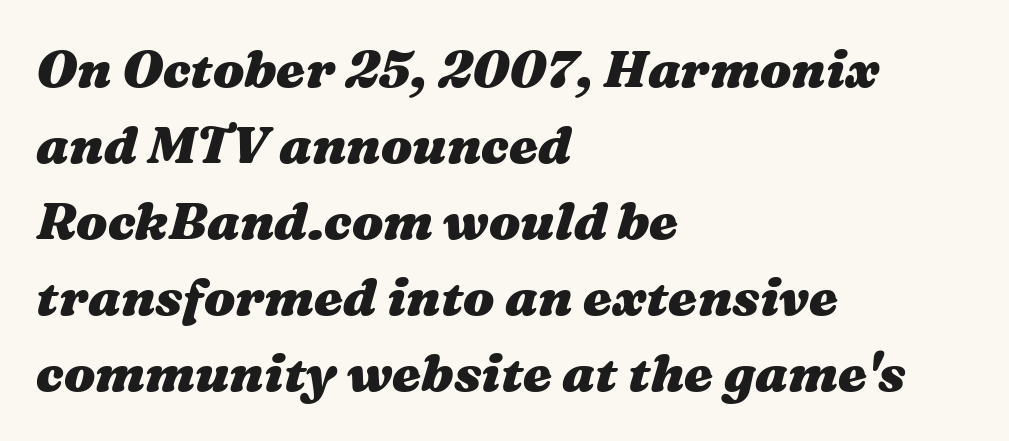
{"italic": "yes", "lean": "right", "slant_degrees": 16, "bold": "yes", "weight": "heavy", "width": "wide", "stroke_contrast": "medium", "x_height": "medium", "monospaced": "no", "underline": "no", "align": "left", "line_spacing": "normal", "line_spacing_ratio": 1.46, "letter_spacing": "normal", "letter_spacing_em": 0.0, "glyph_px": 52}
